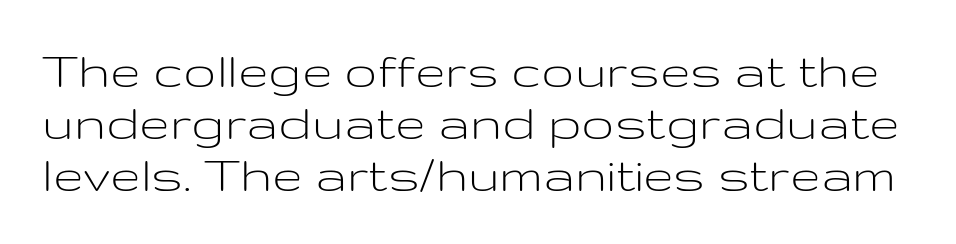
Underline: absent. No feet cap the strokes, marking this as sans-serif type. Notice how the stems are strictly vertical — no italics here. Here the glyphs are tracked normally, forming tight word shapes.
